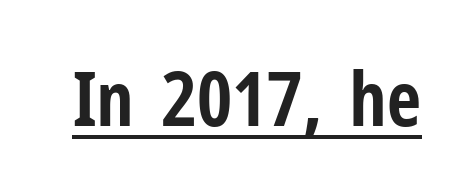
Each letter's strokes conclude bluntly, with no projecting serifs. The specimen reads as upright at a glance. How are the letters spaced? Ordinarily, with no added tracking. Is there an underline? Yes — a line sits under the letters. This sample has the flowing, uneven cadence of proportional lettering.
